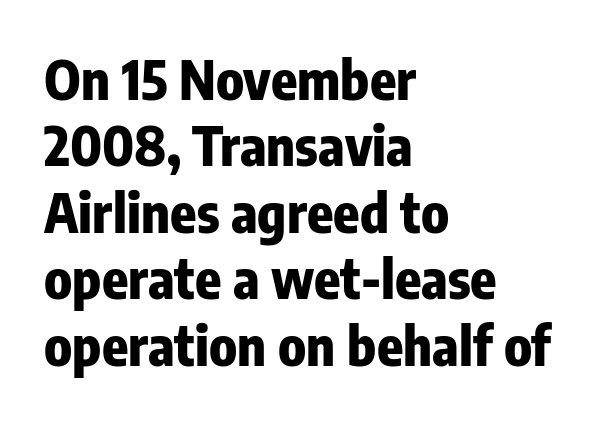
Nothing sits at the stroke ends, so this counts as sans-serif. These lines are set flush left with a ragged right edge. Here the designer chose a conventional face with non-uniform glyph widths. Honestly, the letter spacing is just normal — you wouldn't notice it.
